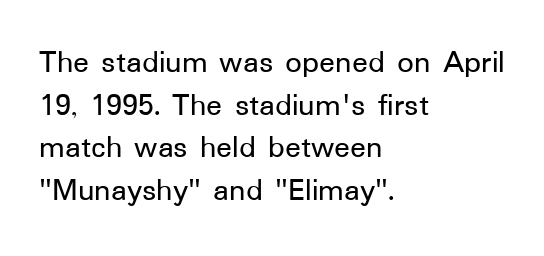
{"serif": "no", "italic": "no", "width": "normal", "stroke_contrast": "low", "x_height": "medium", "monospaced": "no", "underline": "no", "align": "left", "line_spacing": "normal", "line_spacing_ratio": 1.29, "letter_spacing": "normal", "letter_spacing_em": 0.0, "glyph_px": 33}
